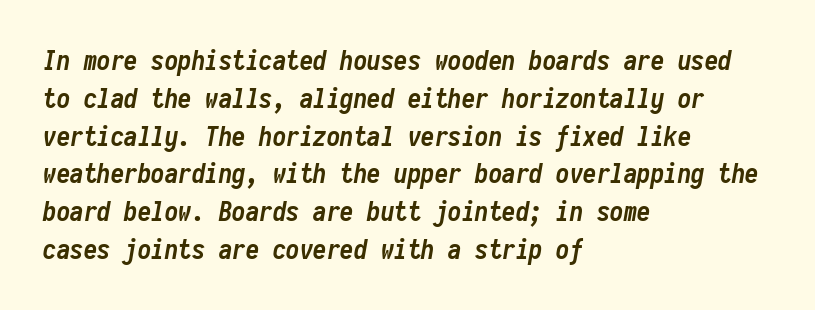
Q: Is the text bold? A: Yes.
Q: Is the text italic (slanted)? A: Yes, it leans right by about 10 degrees.
Q: Is the text underlined? A: No.
Q: How is the paragraph aligned? A: Left-aligned.
Q: Is the spacing between letters normal or unusually wide? A: Normal.
Q: Is the spacing between lines tight, normal or loose? A: Normal.
